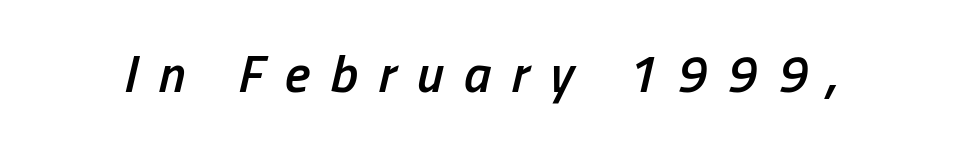
{"italic": "yes", "lean": "right", "slant_degrees": 13, "bold": "semi", "weight": "semibold", "width": "condensed", "stroke_contrast": "low", "x_height": "medium", "monospaced": "no", "underline": "no", "letter_spacing": "wide", "letter_spacing_em": 0.39, "glyph_px": 53}
